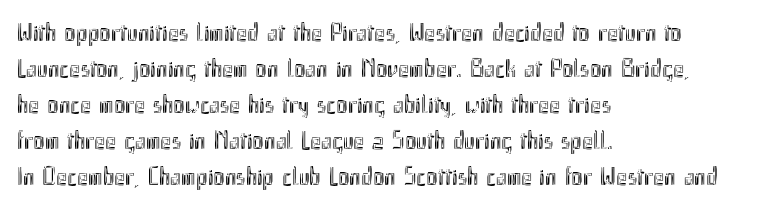
This is roman type, the default non-slanted kind. Standard letterfit; no display-style spreading of the glyphs. Evenly set lines give the paragraph a standard silhouette. The specimen omits any rule beneath the text block's lines. The paragraph shown leans on its left margin.
